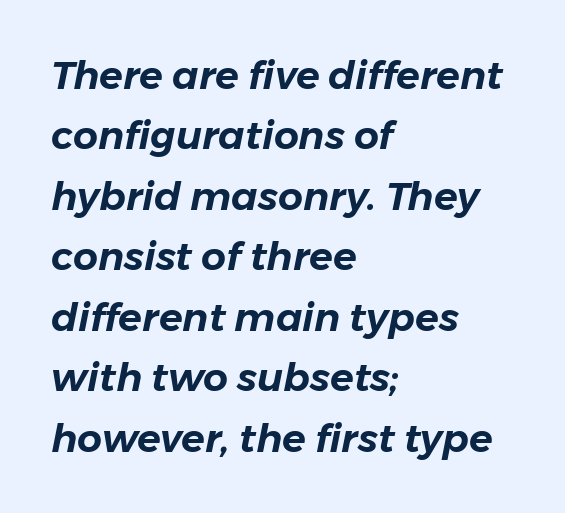
Q: Is the text italic (slanted)? A: Yes, it leans right by about 11 degrees.
Q: Is the text underlined? A: No.
Q: How is the paragraph aligned? A: Left-aligned.
Q: Is the spacing between letters normal or unusually wide? A: Normal.
Q: Is the spacing between lines tight, normal or loose? A: Normal.
Q: Width (condensed, normal, or wide)? A: Normal.
Q: Stroke contrast? A: Low.
Q: x-height? A: Medium.
Q: Monospaced? A: No.
